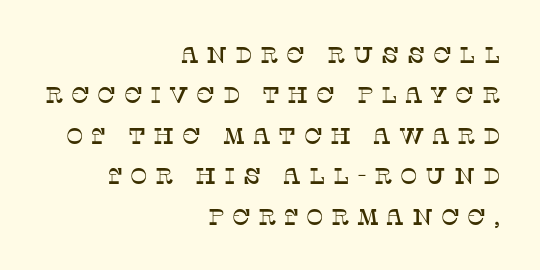
The image shows 23 px text type, upright; set right-aligned, line spacing 1.76x, unusually wide letter spacing (+0.33 em), not underlined.
